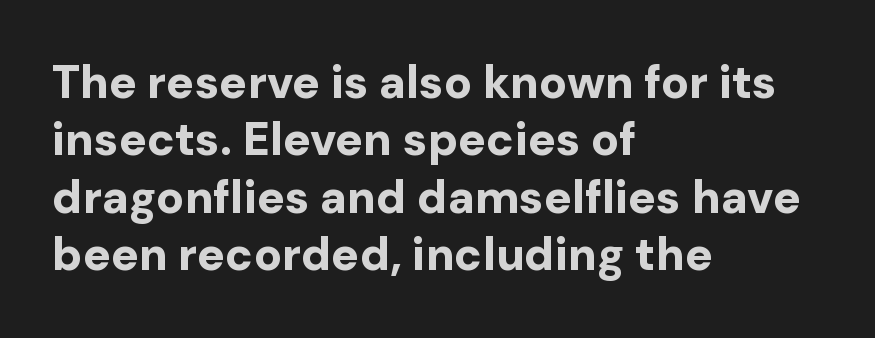
Which margin do the lines hug? The left one — the right edge is uneven. Decoration check: the copy has no underline. The typesetting leans heavy: a genuine bold. Do the characters align in a grid? No, the font is proportional.
